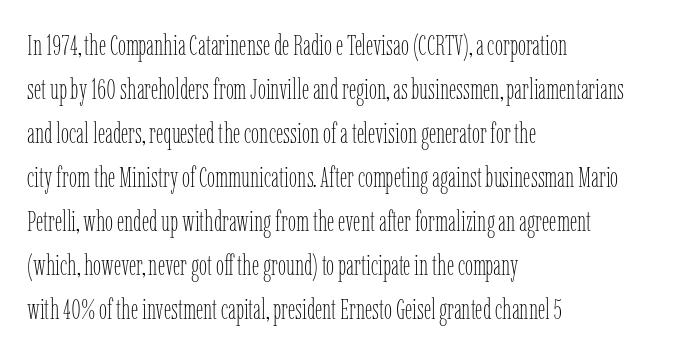
Q: Is the text bold? A: No.
Q: Is the text italic (slanted)? A: No, it is upright.
Q: Is the text underlined? A: No.
Q: How is the paragraph aligned? A: Left-aligned.
Q: Is the spacing between letters normal or unusually wide? A: Normal.
Q: Is the spacing between lines tight, normal or loose? A: Normal.
Q: Width (condensed, normal, or wide)? A: Condensed.
Q: Stroke contrast? A: Low.
Q: x-height? A: Medium.
Q: Monospaced? A: No.
